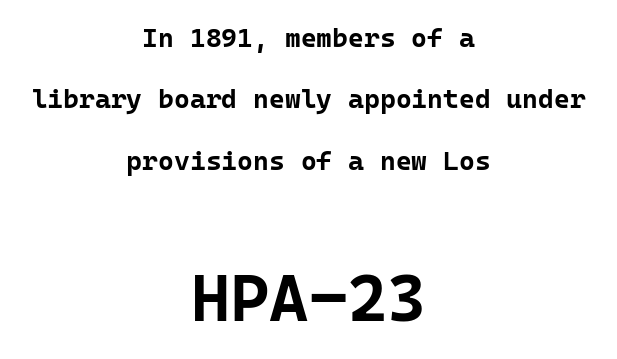
{"serif": "no", "italic": "no", "bold": "yes", "weight": "bold", "width": "normal", "stroke_contrast": "low", "x_height": "medium", "monospaced": "yes", "underline": "no", "align": "center", "line_spacing": "loose", "line_spacing_ratio": 2.27, "letter_spacing": "normal", "letter_spacing_em": 0.0, "larger_block": "second", "size_ratio": 2.48, "glyph_px": 67}
